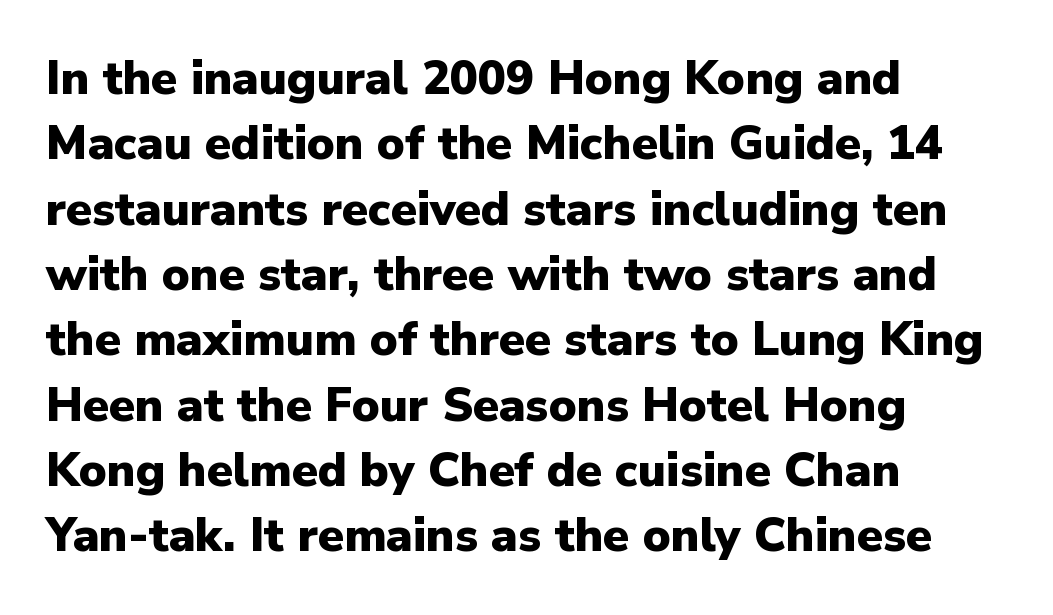
No word sits above an underline. Students, note that the glyphs here touch the page at normal intervals. Each line starts at the same left margin while the right side varies. The rendering shows plain stroke endings on the letterforms — a sans-serif design. Compared with typical paragraphs, the rows here are spaced about the same. I'd describe the lettering as bold — thick and assertive.
